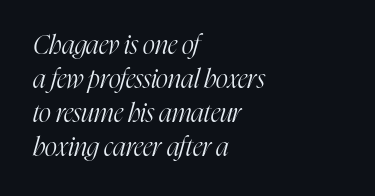
{"italic": "yes", "lean": "right", "slant_degrees": 16, "bold": "no", "underline": "no", "align": "left", "line_spacing": "normal", "line_spacing_ratio": 1.31, "letter_spacing": "normal", "letter_spacing_em": 0.0, "glyph_px": 26}
